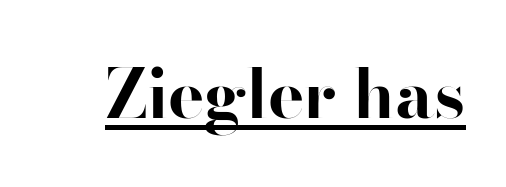
{"serif": "no", "italic": "no", "bold": "yes", "weight": "bold", "width": "normal", "stroke_contrast": "high", "x_height": "small", "monospaced": "no", "underline": "yes", "letter_spacing": "normal", "letter_spacing_em": 0.0, "glyph_px": 68}
